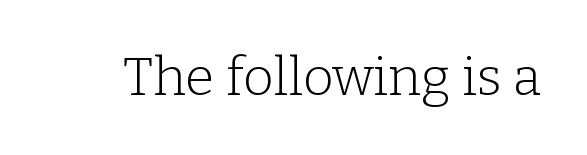
Q: Is the text bold? A: No.
Q: Is the text italic (slanted)? A: No, it is upright.
Q: Is the typeface a serif or a sans-serif typeface? A: Serif.
Q: Is the text underlined? A: No.
Q: Is the spacing between letters normal or unusually wide? A: Normal.
Q: Width (condensed, normal, or wide)? A: Normal.
Q: Stroke contrast? A: Low.
Q: x-height? A: Medium.
Q: Monospaced? A: No.
